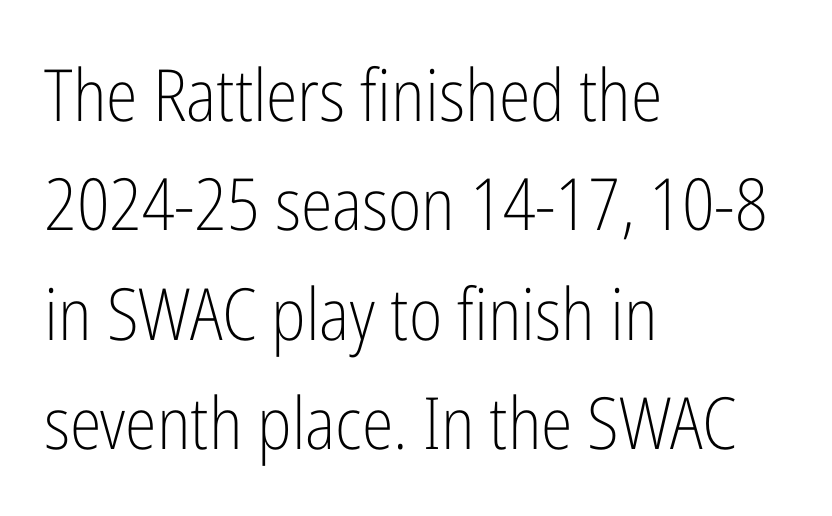
Line beginnings align vertically; line endings do not. These lines sit exactly where default settings would place them. Unlike italic type, these characters show no tilt at all. Examine the stroke ends and you'll find no serifs. Observe the ordinary spacing: letters are neighbours, not strangers.
